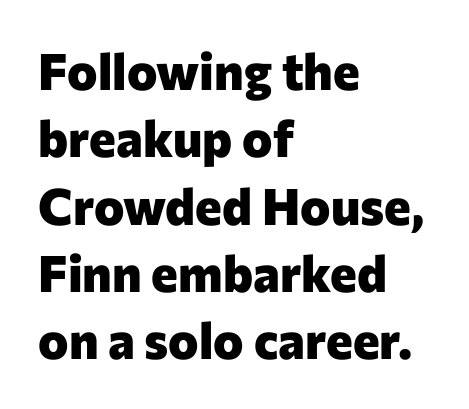
The image shows 51 px heavy sans-serif type, upright; set left-aligned, normal line spacing (1.32x), normal letter spacing, not underlined; low stroke contrast and a medium x-height.
